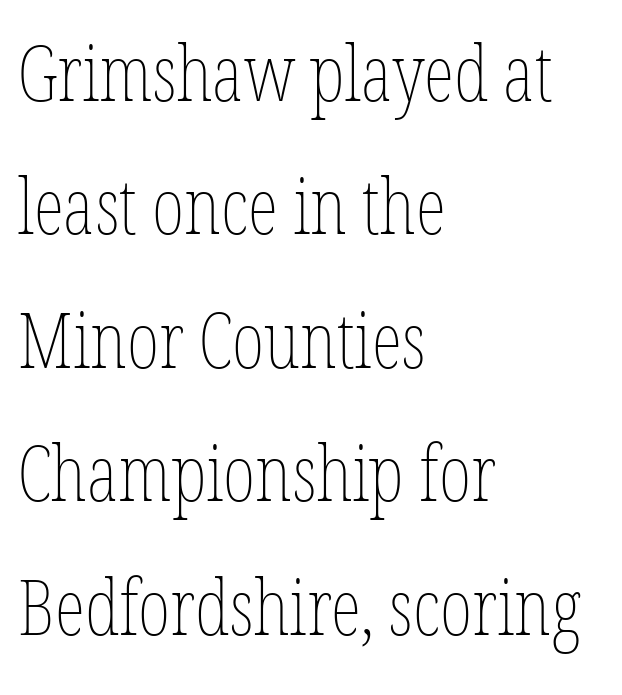
Looks like regular typesetting: each glyph gets only the width it needs. Bare-footed words on every line. Between one letter and the next there's only the usual sliver of space. The weight would be labelled regular, book, light, or lighter still. It's the straight-up-and-down kind of type. Where is the straight margin? On the left.
